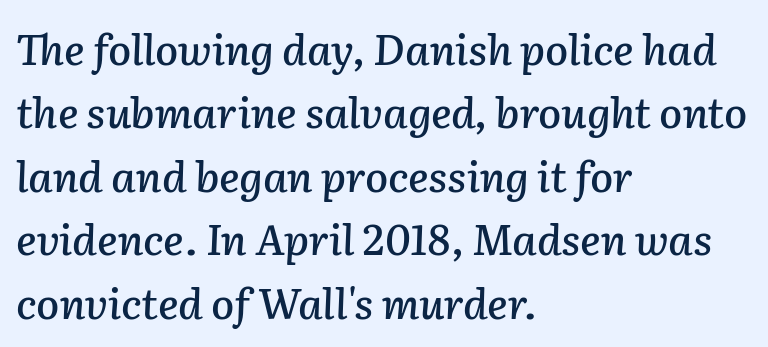
{"italic": "yes", "lean": "right", "slant_degrees": 2, "width": "normal", "stroke_contrast": "low", "x_height": "medium", "monospaced": "no", "underline": "no", "align": "left", "line_spacing": "normal", "line_spacing_ratio": 1.51, "letter_spacing": "normal", "letter_spacing_em": 0.0, "glyph_px": 42}
